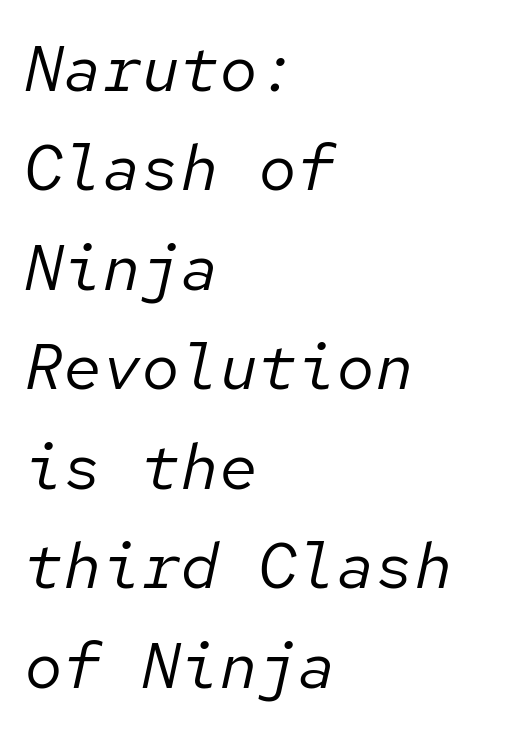
{"italic": "yes", "lean": "right", "slant_degrees": 12, "bold": "no", "weight": "regular", "width": "normal", "stroke_contrast": "low", "x_height": "medium", "monospaced": "yes", "underline": "no", "align": "left", "line_spacing": "normal", "line_spacing_ratio": 1.53, "letter_spacing": "normal", "letter_spacing_em": 0.0, "glyph_px": 65}
